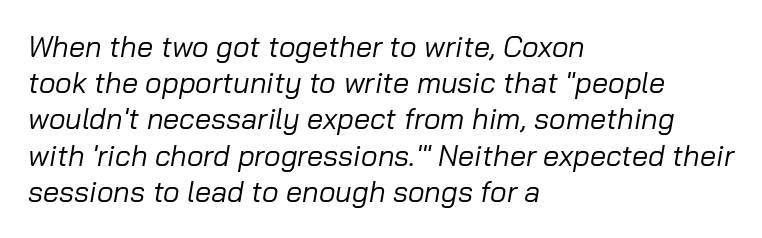
Q: Is the text bold? A: No.
Q: Is the text italic (slanted)? A: Yes, it leans right by about 10 degrees.
Q: Is the text underlined? A: No.
Q: How is the paragraph aligned? A: Left-aligned.
Q: Is the spacing between letters normal or unusually wide? A: Normal.
Q: Is the spacing between lines tight, normal or loose? A: Normal.
Q: Width (condensed, normal, or wide)? A: Normal.
Q: Stroke contrast? A: Low.
Q: x-height? A: Medium.
Q: Monospaced? A: No.
